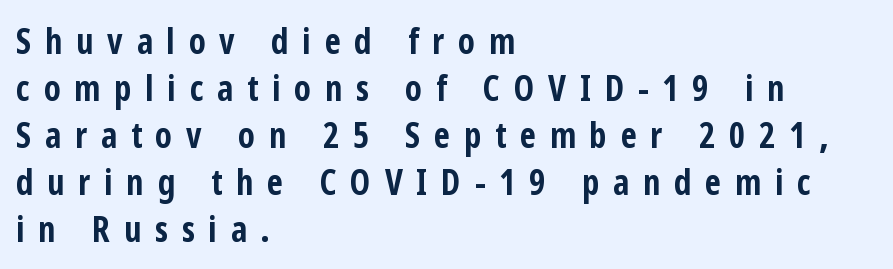
The image shows 35 px bold, condensed sans-serif type, upright; set left-aligned, normal line spacing (1.34x), unusually wide letter spacing (+0.39 em), not underlined; low stroke contrast and a medium x-height.
